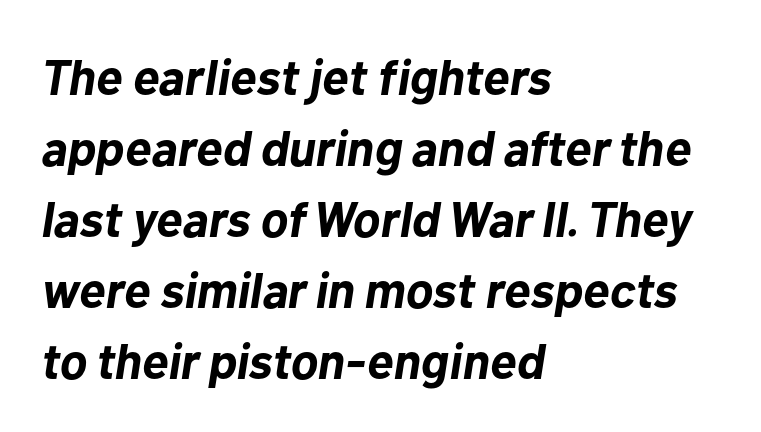
Compared with an ordinary text face, these strokes are far heavier — a full bold. The letters are slanted; this is an italic face. Here the designer chose a conventional face with non-uniform glyph widths. Baseline-to-baseline distance is the conventional proportion of letter height. Nobody touched the tracking dial on this one.
